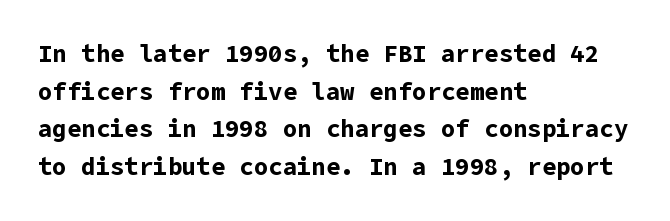
Q: Is the text bold? A: Yes.
Q: Is the text italic (slanted)? A: No, it is upright.
Q: Is the text underlined? A: No.
Q: How is the paragraph aligned? A: Left-aligned.
Q: Is the spacing between letters normal or unusually wide? A: Normal.
Q: Is the spacing between lines tight, normal or loose? A: Normal.
